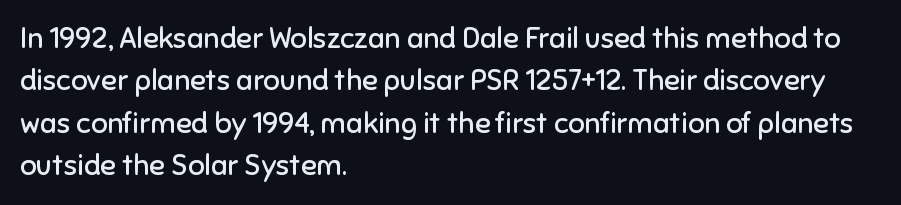
{"serif": "no", "italic": "no", "bold": "no", "weight": "regular", "width": "normal", "stroke_contrast": "low", "x_height": "medium", "monospaced": "no", "underline": "no", "align": "left", "line_spacing": "normal", "line_spacing_ratio": 1.46, "letter_spacing": "normal", "letter_spacing_em": 0.0, "glyph_px": 29}
